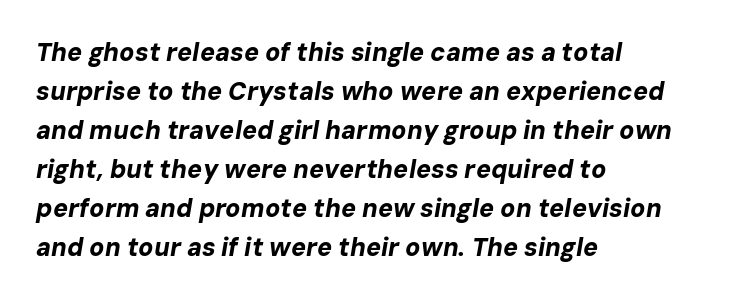
{"italic": "yes", "lean": "right", "slant_degrees": 10, "bold": "yes", "underline": "no", "align": "left", "line_spacing": "normal", "line_spacing_ratio": 1.56, "letter_spacing": "normal", "letter_spacing_em": 0.0, "glyph_px": 25}
